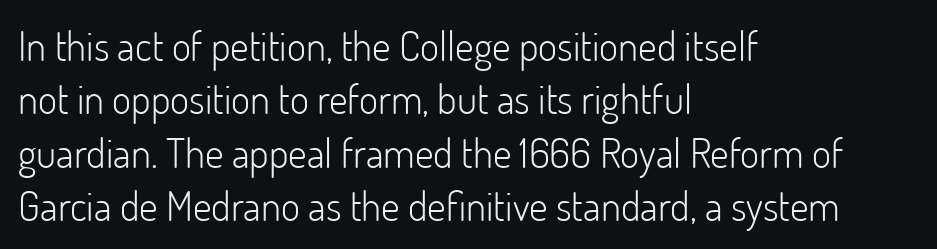
The image shows 41 px light sans-serif type, upright; set left-aligned, normal line spacing (1.3x), normal letter spacing, not underlined; low stroke contrast and a small x-height.
